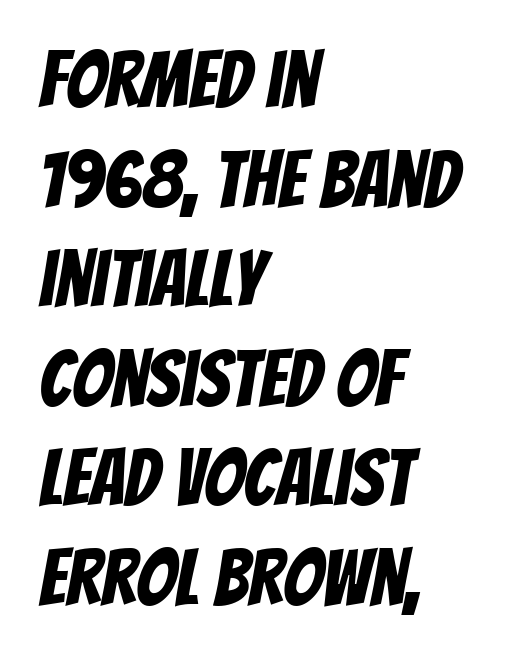
Q: Is the typeface a serif or a sans-serif typeface? A: Sans-serif.
Q: Is the text underlined? A: No.
Q: How is the paragraph aligned? A: Left-aligned.
Q: Is the spacing between letters normal or unusually wide? A: Normal.
Q: Is the spacing between lines tight, normal or loose? A: Normal.
Q: Width (condensed, normal, or wide)? A: Condensed.
Q: Stroke contrast? A: Low.
Q: x-height? A: Large.
Q: Monospaced? A: No.
